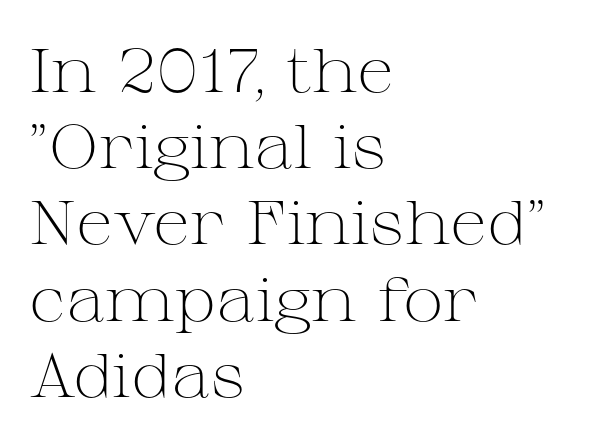
The image shows 61 px light, wide serif type, upright; set left-aligned, normal line spacing (1.25x), normal letter spacing, not underlined; medium stroke contrast and a medium x-height.
